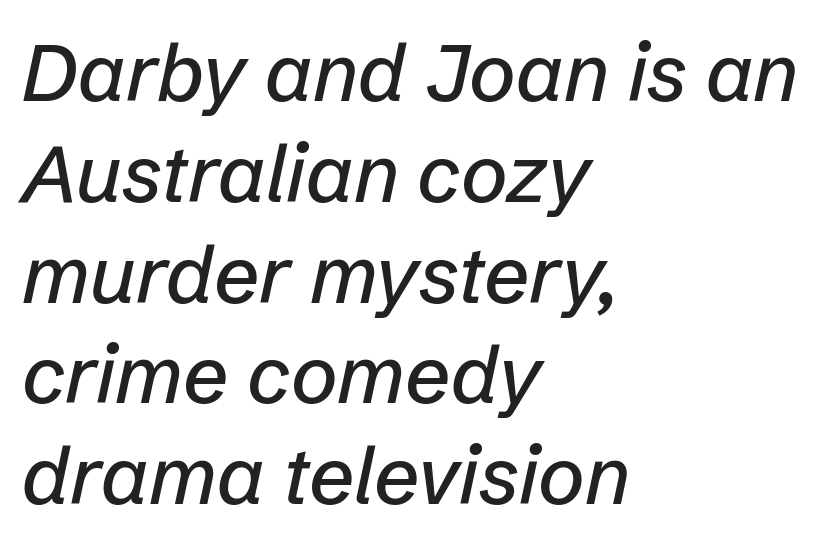
Q: Is the text italic (slanted)? A: Yes, it leans right by about 12 degrees.
Q: Is the text underlined? A: No.
Q: How is the paragraph aligned? A: Left-aligned.
Q: Is the spacing between letters normal or unusually wide? A: Normal.
Q: Is the spacing between lines tight, normal or loose? A: Normal.
Q: Width (condensed, normal, or wide)? A: Normal.
Q: Stroke contrast? A: Low.
Q: x-height? A: Medium.
Q: Monospaced? A: No.
